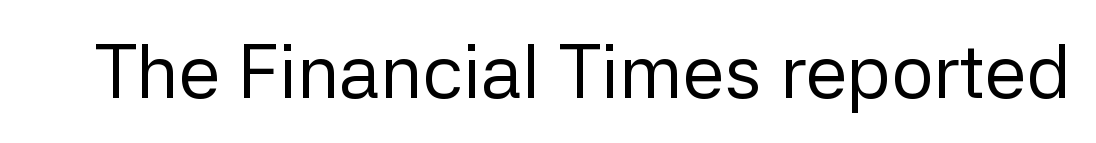
{"serif": "no", "italic": "no", "bold": "no", "weight": "regular", "width": "normal", "stroke_contrast": "low", "x_height": "medium", "monospaced": "no", "underline": "no", "letter_spacing": "normal", "letter_spacing_em": 0.0, "glyph_px": 75}
